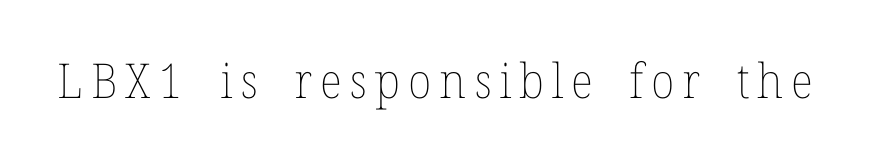
Q: Is the text bold? A: No.
Q: Is the text italic (slanted)? A: No, it is upright.
Q: Is the text underlined? A: No.
Q: Width (condensed, normal, or wide)? A: Normal.
Q: Stroke contrast? A: Low.
Q: x-height? A: Medium.
Q: Monospaced? A: No.
